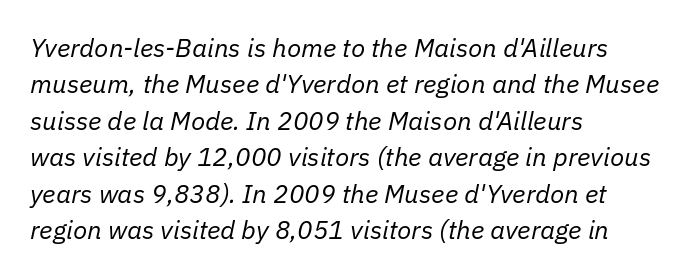
The image shows 26 px text type, italic (leaning right); set left-aligned, normal line spacing (1.4x), normal letter spacing, not underlined.
